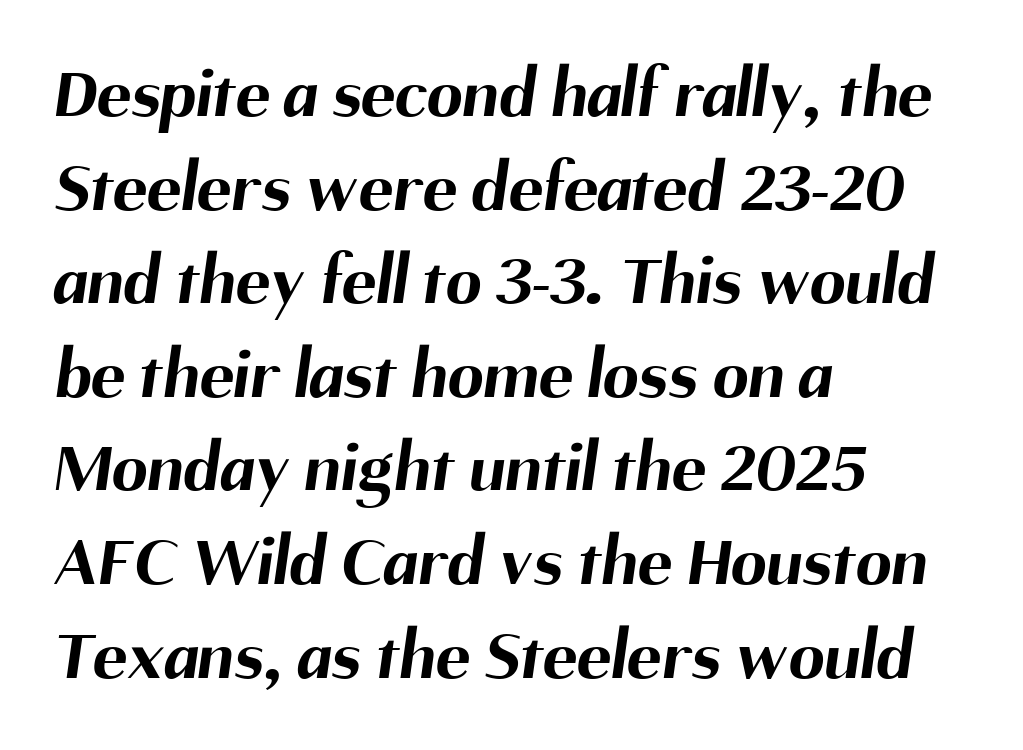
{"serif": "no", "bold": "yes", "weight": "bold", "width": "normal", "stroke_contrast": "medium", "x_height": "medium", "monospaced": "no", "underline": "no", "align": "left", "line_spacing": "normal", "line_spacing_ratio": 1.3, "letter_spacing": "normal", "letter_spacing_em": 0.0, "glyph_px": 72}
